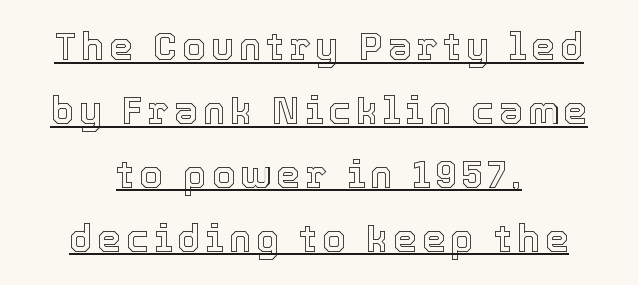
Q: Is the text italic (slanted)? A: No, it is upright.
Q: Is the text underlined? A: Yes.
Q: How is the paragraph aligned? A: Centered.
Q: Is the spacing between lines tight, normal or loose? A: Normal.
Q: Width (condensed, normal, or wide)? A: Normal.
Q: x-height? A: Medium.
Q: Monospaced? A: No.
